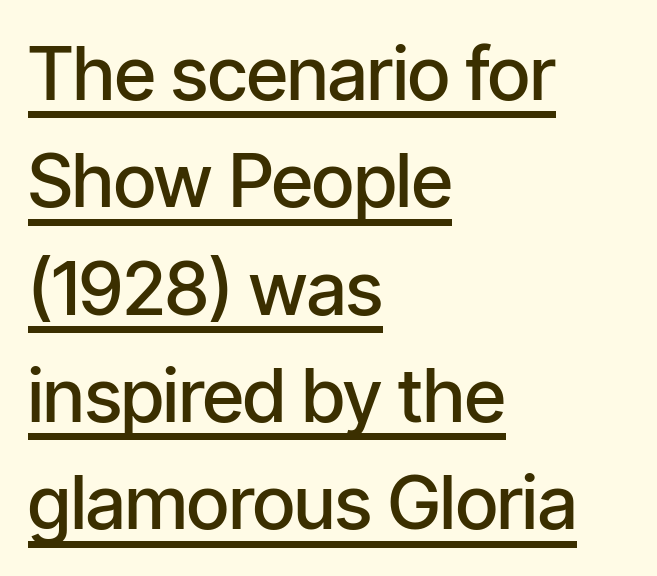
The rendered words wear a rule along their underside. No feet cap the strokes, marking this as sans-serif type. Here the designer chose a conventional face with non-uniform glyph widths. The specimen reads as upright at a glance.
